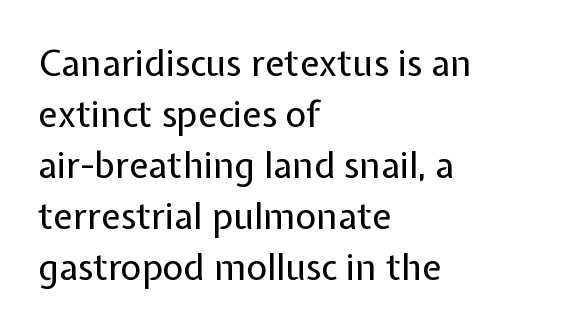
{"serif": "no", "italic": "no", "bold": "no", "weight": "regular", "width": "normal", "stroke_contrast": "low", "x_height": "medium", "monospaced": "no", "underline": "no", "align": "left", "line_spacing": "normal", "line_spacing_ratio": 1.42, "letter_spacing": "normal", "letter_spacing_em": 0.0, "glyph_px": 36}
